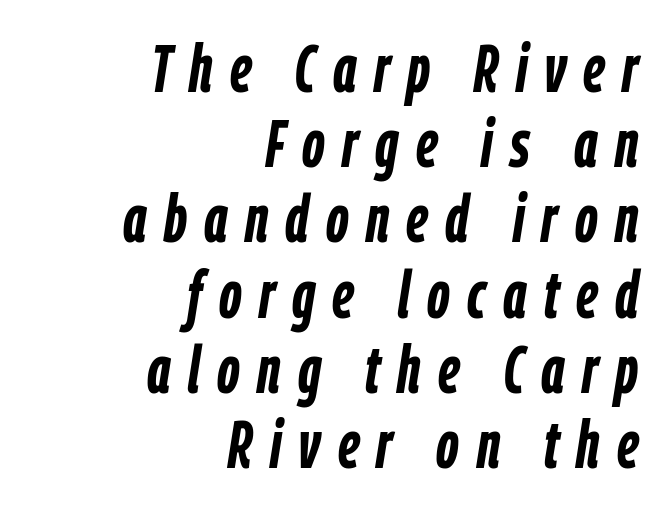
Q: Is the text bold? A: Yes.
Q: Is the text italic (slanted)? A: Yes, it leans right by about 9 degrees.
Q: Is the text underlined? A: No.
Q: How is the paragraph aligned? A: Right-aligned.
Q: Is the spacing between letters normal or unusually wide? A: Unusually wide.
Q: Is the spacing between lines tight, normal or loose? A: Tight.
Q: Width (condensed, normal, or wide)? A: Condensed.
Q: Stroke contrast? A: Low.
Q: x-height? A: Medium.
Q: Monospaced? A: No.
